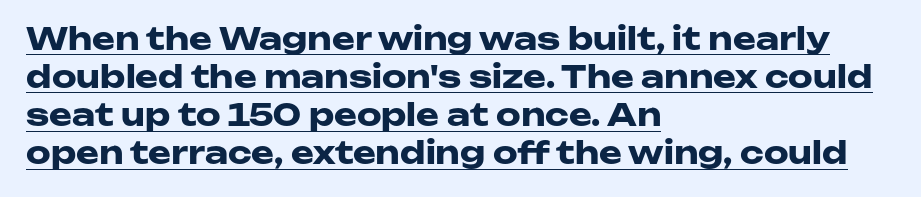
Weight: bold. The rendering uses natural spacing where letterforms have individual widths. The letters sit at their default tracking, neither squeezed nor spread. Every row of glyphs begins at an identical x-position on the left. The lettering holds an erect, upright posture throughout. The glyphs in this specimen are sans serif.
